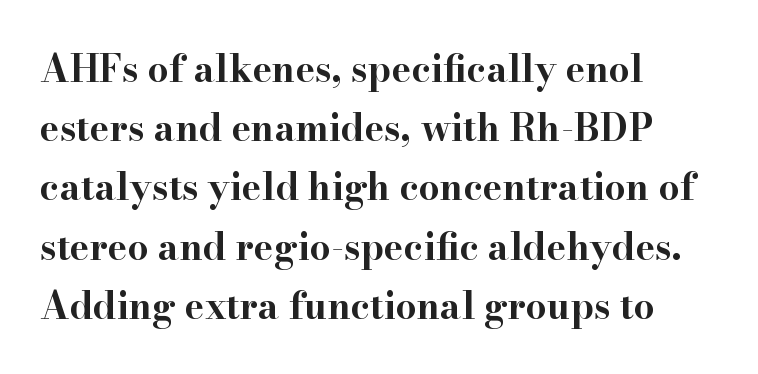
{"serif": "yes", "italic": "no", "bold": "yes", "weight": "bold", "width": "wide", "stroke_contrast": "high", "x_height": "small", "monospaced": "no", "underline": "no", "align": "left", "line_spacing": "normal", "line_spacing_ratio": 1.6, "letter_spacing": "normal", "letter_spacing_em": 0.0, "glyph_px": 37}
